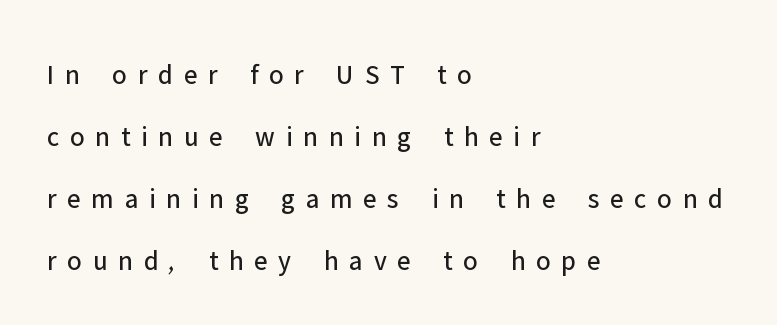
{"serif": "no", "italic": "no", "bold": "no", "weight": "regular", "width": "normal", "stroke_contrast": "low", "x_height": "medium", "monospaced": "no", "underline": "no", "align": "left", "line_spacing": "loose", "line_spacing_ratio": 2.22, "letter_spacing": "wide", "letter_spacing_em": 0.38, "glyph_px": 28}
